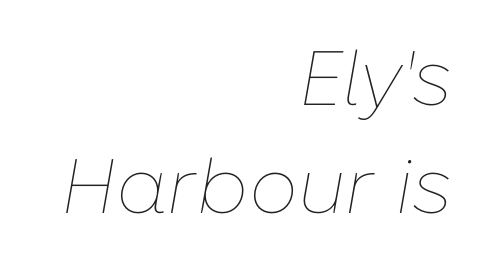
The image shows 77 px thin type, italic (leaning right); set right-aligned, normal line spacing (1.4x), normal letter spacing, not underlined; low stroke contrast and a medium x-height.
